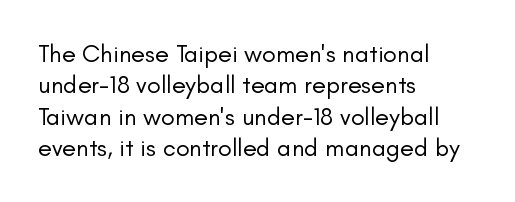
Q: Is the text bold? A: No.
Q: Is the text italic (slanted)? A: No, it is upright.
Q: Is the text underlined? A: No.
Q: How is the paragraph aligned? A: Left-aligned.
Q: Is the spacing between letters normal or unusually wide? A: Normal.
Q: Is the spacing between lines tight, normal or loose? A: Normal.
